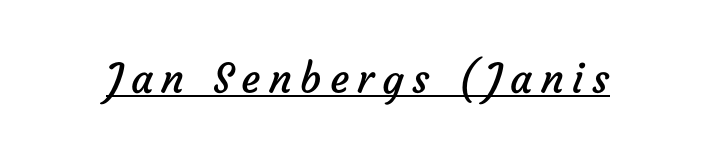
Serifs: no, the terminals of the letterforms are clean. On a weight scale, this lands at 450 or below. Think of a printed novel: that variable character pitch is what you see here. The passage shown is underscored from start to finish. Here the glyphs are tracked loosely, breaking word shapes into spaced letters.
